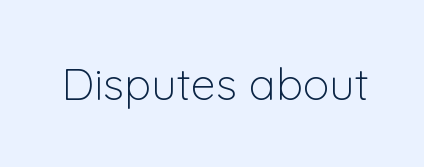
The image shows 45 px light sans-serif type, upright; set normal letter spacing, not underlined; low stroke contrast and a medium x-height.
